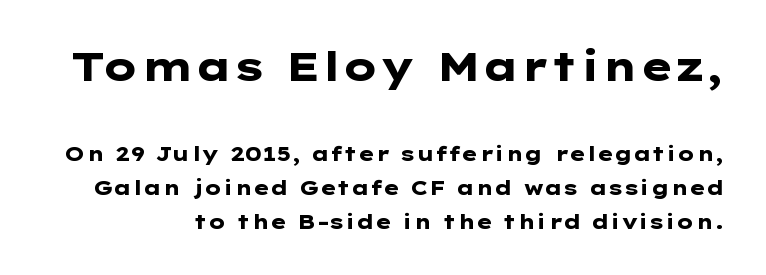
{"serif": "no", "italic": "no", "bold": "yes", "weight": "heavy", "width": "wide", "stroke_contrast": "low", "x_height": "medium", "underline": "no", "line_spacing": "normal", "line_spacing_ratio": 1.7, "letter_spacing": "normal", "letter_spacing_em": 0.0, "larger_block": "first", "size_ratio": 2.0, "glyph_px": 40}
